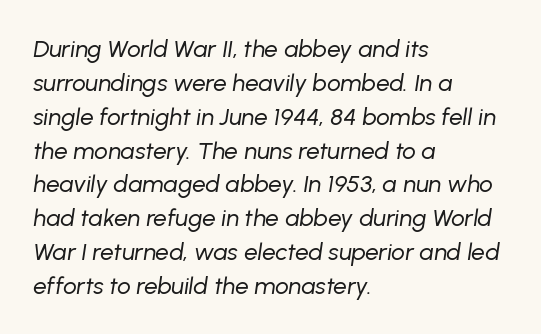
{"italic": "yes", "lean": "right", "slant_degrees": 8, "bold": "no", "underline": "no", "align": "left", "line_spacing": "normal", "line_spacing_ratio": 1.41, "letter_spacing": "normal", "letter_spacing_em": 0.0, "glyph_px": 24}
